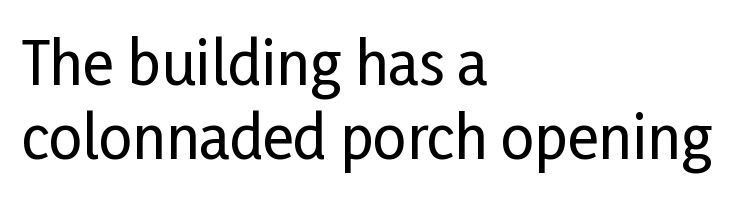
The image shows 59 px condensed sans-serif type, upright; set left-aligned, normal line spacing (1.26x), normal letter spacing, not underlined; low stroke contrast and a medium x-height.
